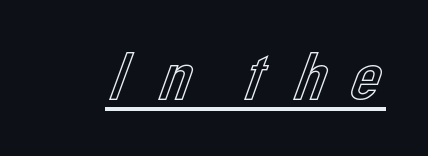
{"width": "normal", "x_height": "medium", "monospaced": "no", "underline": "yes", "letter_spacing": "wide", "letter_spacing_em": 0.25, "glyph_px": 69}
